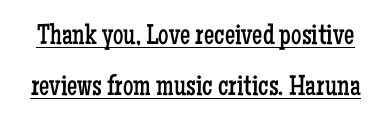
{"serif": "yes", "italic": "no", "bold": "no", "weight": "regular", "width": "condensed", "stroke_contrast": "low", "x_height": "medium", "monospaced": "no", "underline": "yes", "line_spacing_ratio": 1.77, "letter_spacing": "normal", "letter_spacing_em": 0.0, "glyph_px": 29}
